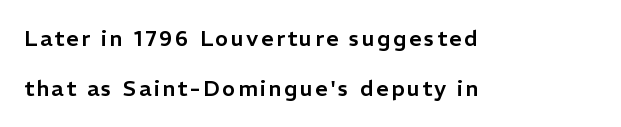
{"italic": "no", "underline": "no", "align": "left", "line_spacing": "loose", "line_spacing_ratio": 2.29, "glyph_px": 22}
